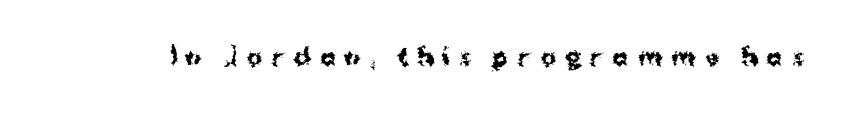
The image shows 23 px bold type, upright; set unusually wide letter spacing (+0.4 em), not underlined.
